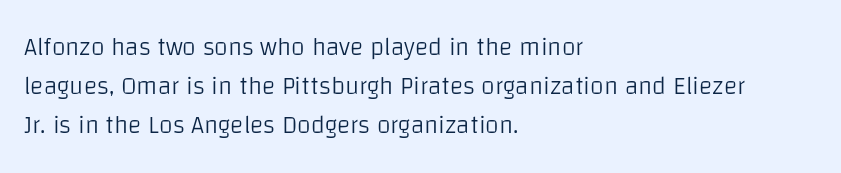
{"italic": "no", "bold": "no", "underline": "no", "align": "left", "line_spacing": "normal", "line_spacing_ratio": 1.56, "letter_spacing": "normal", "letter_spacing_em": 0.0, "glyph_px": 25}
